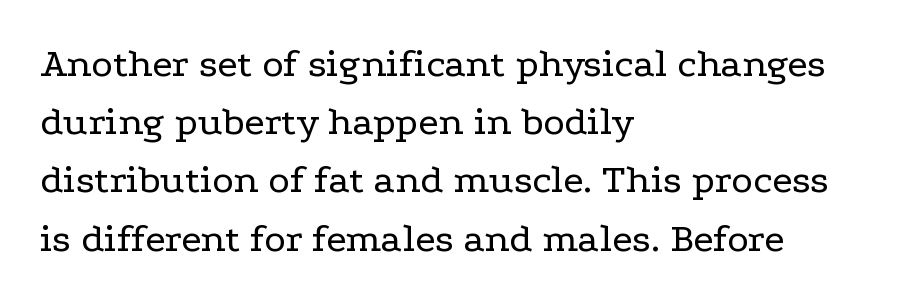
The image shows 41 px regular-weight, wide serif type, upright; set left-aligned, normal line spacing (1.42x), normal letter spacing, not underlined; low stroke contrast and a medium x-height.
